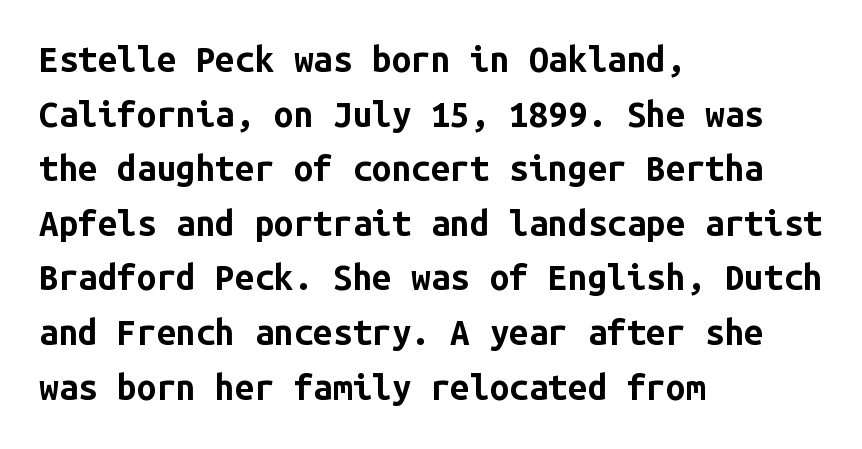
{"serif": "no", "italic": "no", "bold": "yes", "weight": "bold", "width": "normal", "stroke_contrast": "low", "x_height": "medium", "monospaced": "yes", "underline": "no", "align": "left", "line_spacing": "normal", "line_spacing_ratio": 1.56, "letter_spacing": "normal", "letter_spacing_em": 0.0, "glyph_px": 35}
